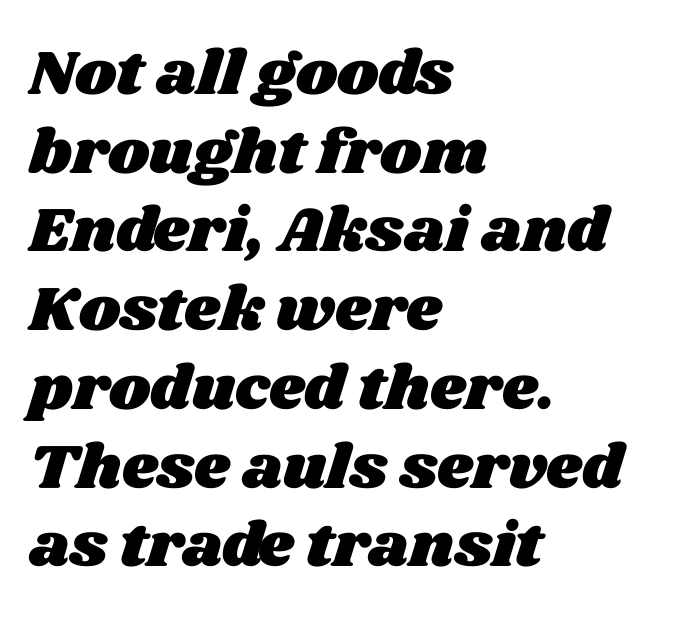
The image shows 63 px wide type; set left-aligned, normal line spacing (1.25x), normal letter spacing, not underlined; medium stroke contrast and a large x-height.
